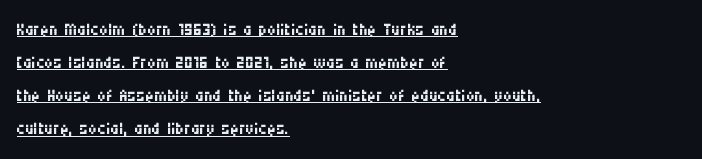
The image shows 24 px text type, upright; set left-aligned, normal line spacing (1.38x), normal letter spacing, underlined.
